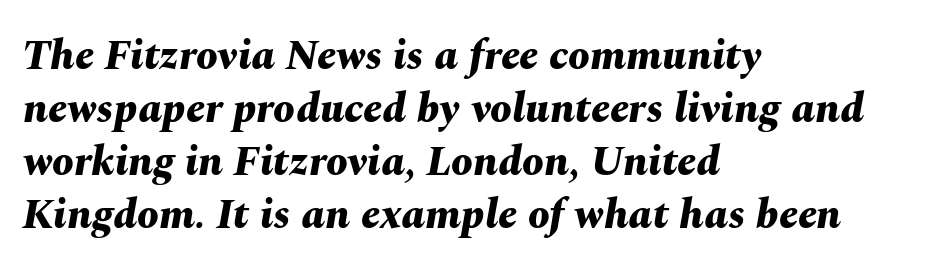
Unmarked baselines from the first word to the last. Nobody touched the tracking dial on this one. On the weight axis this lands at bold, roughly 700. Every row of glyphs begins at an identical x-position on the left.
